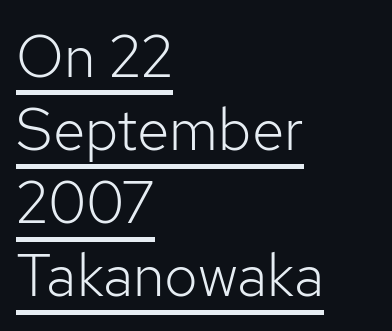
The image shows 59 px light sans-serif type, upright; set left-aligned, line spacing 1.24x, normal letter spacing, underlined; low stroke contrast and a medium x-height.
